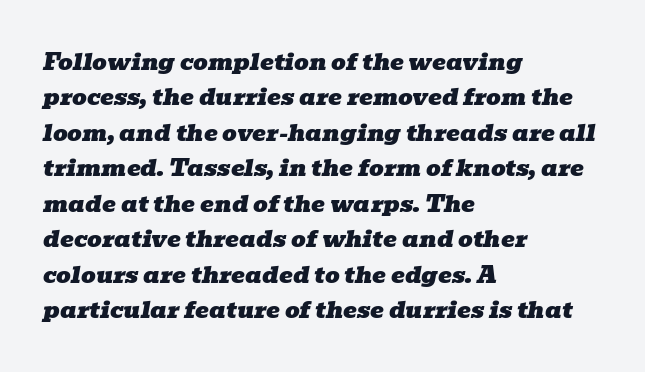
Q: Is the text italic (slanted)? A: Yes, it leans right by about 10 degrees.
Q: Is the text underlined? A: No.
Q: How is the paragraph aligned? A: Left-aligned.
Q: Is the spacing between letters normal or unusually wide? A: Normal.
Q: Is the spacing between lines tight, normal or loose? A: Normal.
